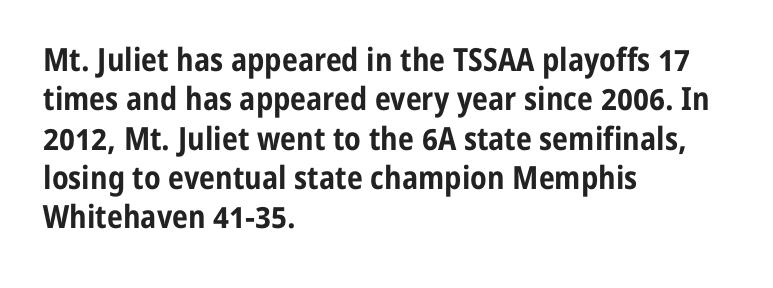
Q: Is the text bold? A: Yes.
Q: Is the text italic (slanted)? A: No, it is upright.
Q: Is the typeface a serif or a sans-serif typeface? A: Sans-serif.
Q: Is the text underlined? A: No.
Q: How is the paragraph aligned? A: Left-aligned.
Q: Is the spacing between letters normal or unusually wide? A: Normal.
Q: Width (condensed, normal, or wide)? A: Condensed.
Q: Stroke contrast? A: Low.
Q: x-height? A: Medium.
Q: Monospaced? A: No.
